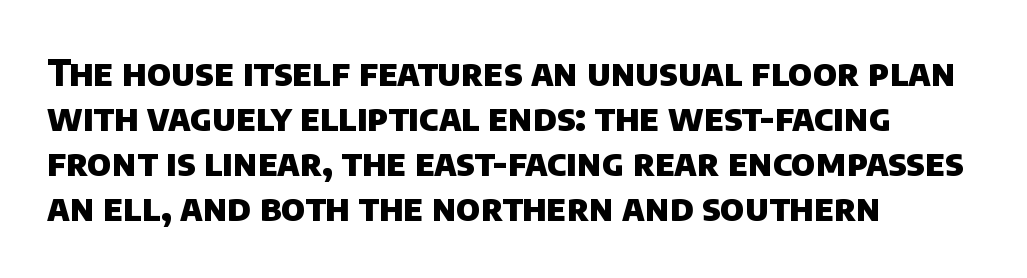
{"serif": "no", "bold": "yes", "weight": "heavy", "width": "normal", "stroke_contrast": "low", "x_height": "large", "monospaced": "no", "underline": "no", "align": "left", "line_spacing_ratio": 1.22, "letter_spacing": "normal", "letter_spacing_em": 0.0, "glyph_px": 37}
